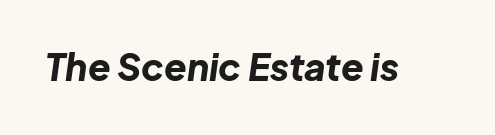
The image shows 37 px bold type, italic (leaning right); set normal letter spacing, not underlined; low stroke contrast and a medium x-height.
